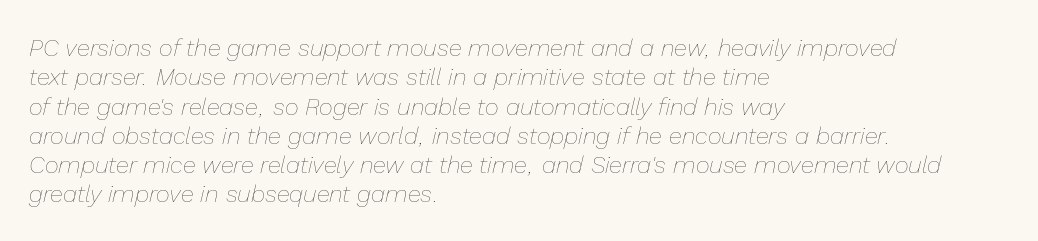
{"italic": "yes", "lean": "right", "slant_degrees": 13, "bold": "no", "underline": "no", "align": "left", "line_spacing_ratio": 1.22, "letter_spacing": "normal", "letter_spacing_em": 0.0, "glyph_px": 24}
